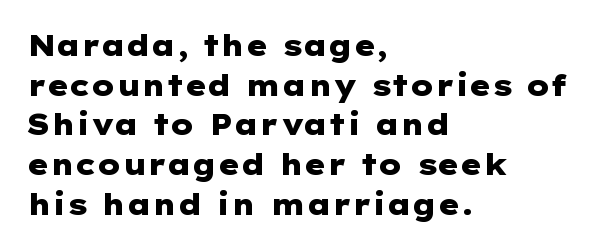
No extra tracking has been applied to these lines. The words here are not underlined. Students, this is bold: see how much ink each stroke carries. These lines were composed using upright roman letters.
